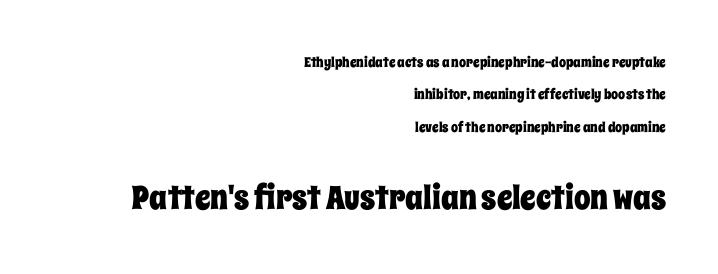
{"italic": "no", "width": "condensed", "stroke_contrast": "low", "x_height": "large", "monospaced": "no", "underline": "no", "align": "right", "line_spacing": "loose", "line_spacing_ratio": 2.31, "letter_spacing": "normal", "letter_spacing_em": 0.0, "larger_block": "second", "size_ratio": 2.36, "glyph_px": 33}
